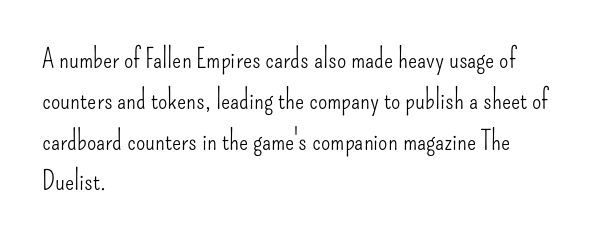
Q: Is the text bold? A: No.
Q: Is the text italic (slanted)? A: No, it is upright.
Q: Is the text underlined? A: No.
Q: How is the paragraph aligned? A: Left-aligned.
Q: Is the spacing between letters normal or unusually wide? A: Normal.
Q: Is the spacing between lines tight, normal or loose? A: Normal.
